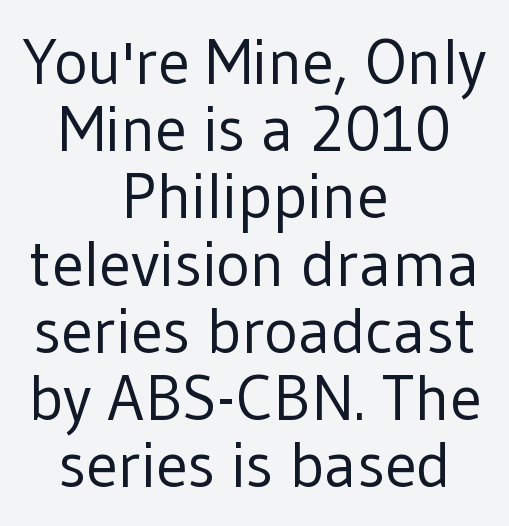
The strip under each line holds only bare page. Rows of type sit shoulder to shoulder in the vertical direction. Each letter's strokes conclude bluntly, with no projecting serifs. The passage shown is typed in a proportional face where columns would drift. Words appear dense and cohesive because spacing is normal.
